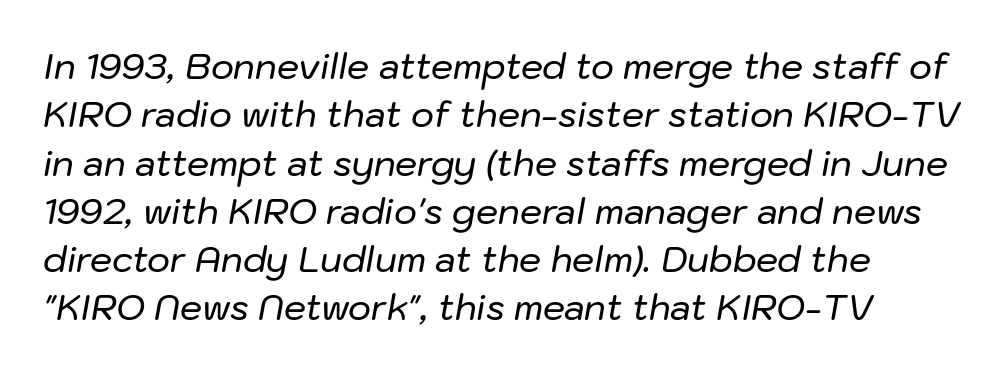
Q: Is the text italic (slanted)? A: Yes, it leans right by about 10 degrees.
Q: Is the text underlined? A: No.
Q: How is the paragraph aligned? A: Left-aligned.
Q: Is the spacing between letters normal or unusually wide? A: Normal.
Q: Is the spacing between lines tight, normal or loose? A: Normal.
Q: Width (condensed, normal, or wide)? A: Normal.
Q: Stroke contrast? A: Low.
Q: x-height? A: Medium.
Q: Monospaced? A: No.
